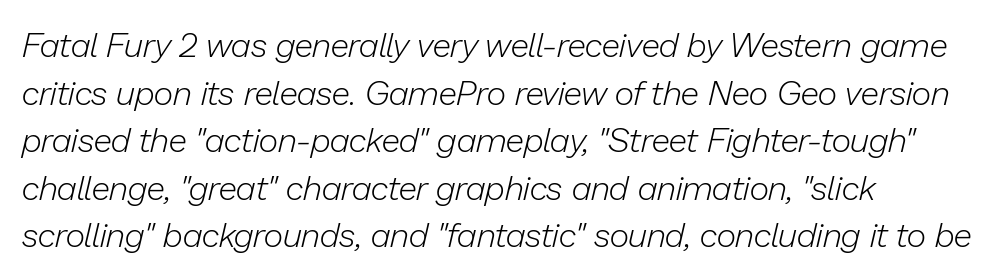
{"italic": "yes", "lean": "right", "slant_degrees": 13, "bold": "no", "weight": "light", "width": "normal", "stroke_contrast": "low", "x_height": "medium", "monospaced": "no", "underline": "no", "align": "left", "line_spacing": "normal", "line_spacing_ratio": 1.4, "letter_spacing": "normal", "letter_spacing_em": 0.0, "glyph_px": 34}
